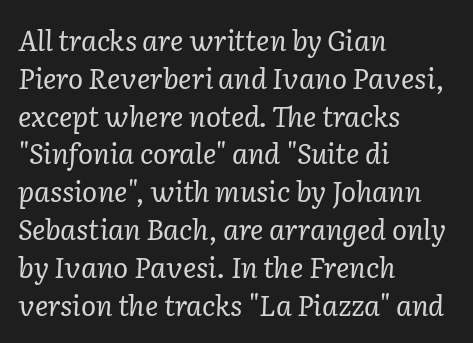
The image shows 28 px regular-weight serif type, italic (leaning right); set left-aligned, normal line spacing (1.35x), normal letter spacing, not underlined; low stroke contrast and a medium x-height.
